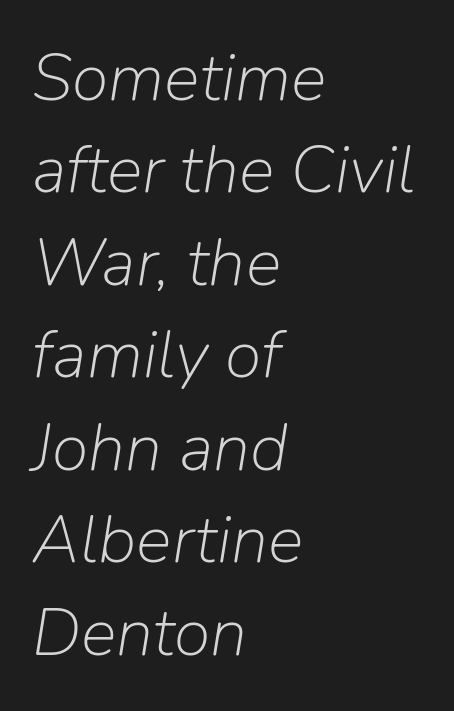
The image shows 67 px light type, italic (leaning right); set left-aligned, normal line spacing (1.38x), normal letter spacing, not underlined; low stroke contrast and a medium x-height.
